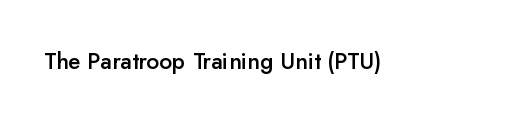
Q: Is the text bold? A: Semi-bold.
Q: Is the text italic (slanted)? A: No, it is upright.
Q: Is the text underlined? A: No.
Q: Is the spacing between letters normal or unusually wide? A: Normal.
